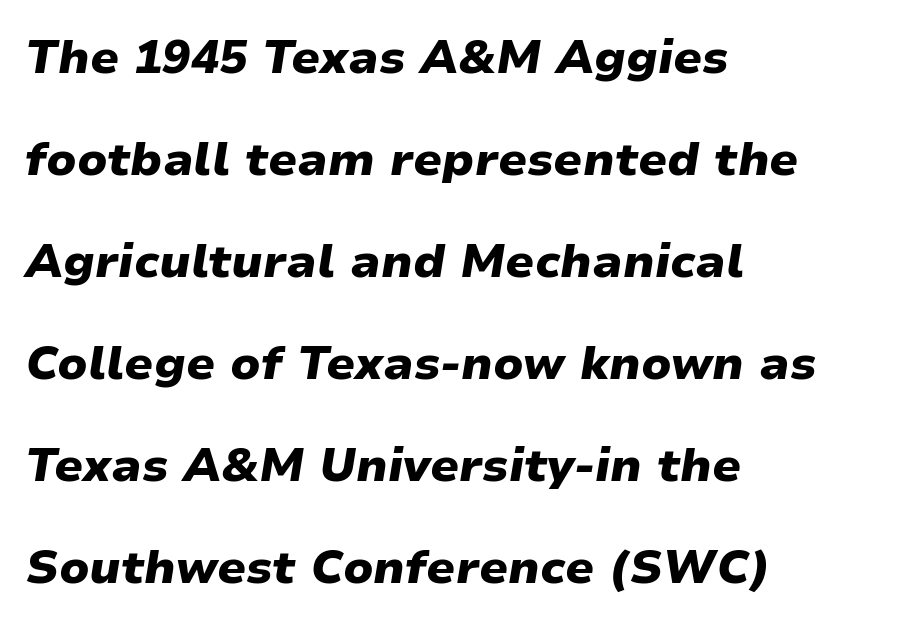
This rendering leaves character spacing at its baseline value. The face used here has a pronounced slope to its letters. The letters advance in unequal steps, a hallmark of proportional type. Glance below the letters and you will spot only blank space. Alignment: flush left. Regarding leading, the lines here are spaced well apart.
